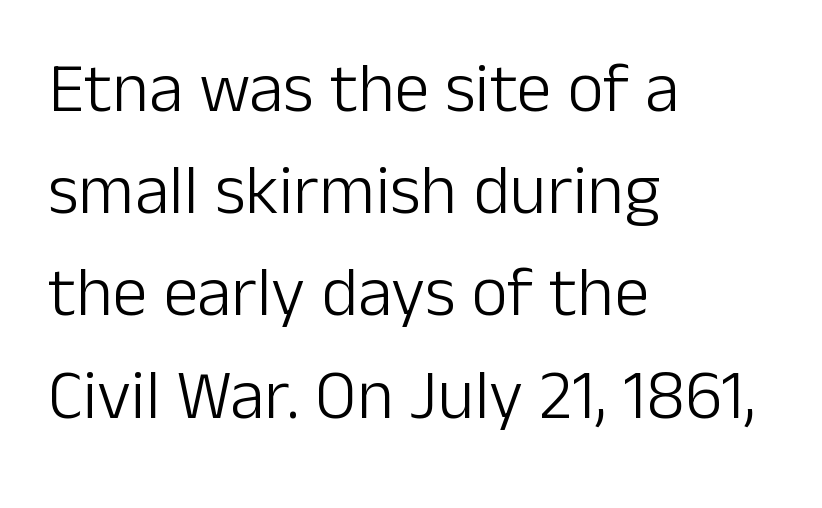
{"serif": "no", "italic": "no", "bold": "no", "weight": "light", "width": "normal", "stroke_contrast": "low", "x_height": "medium", "monospaced": "no", "underline": "no", "align": "left", "line_spacing": "normal", "line_spacing_ratio": 1.46, "letter_spacing": "normal", "letter_spacing_em": 0.0, "glyph_px": 70}
